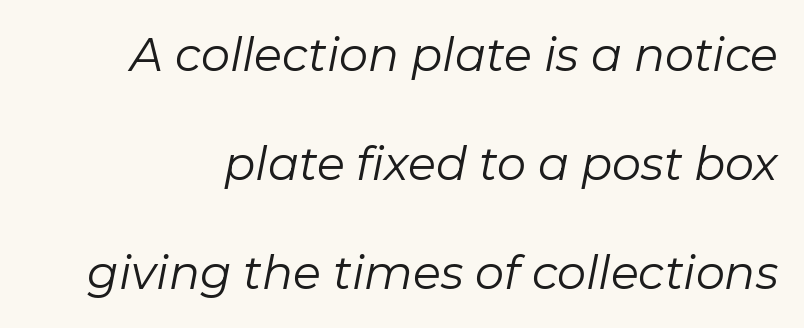
Q: Is the text bold? A: No.
Q: Is the text italic (slanted)? A: Yes, it leans right by about 11 degrees.
Q: Is the text underlined? A: No.
Q: Is the spacing between letters normal or unusually wide? A: Normal.
Q: Is the spacing between lines tight, normal or loose? A: Loose.
Q: Width (condensed, normal, or wide)? A: Normal.
Q: Stroke contrast? A: Low.
Q: x-height? A: Medium.
Q: Monospaced? A: No.
